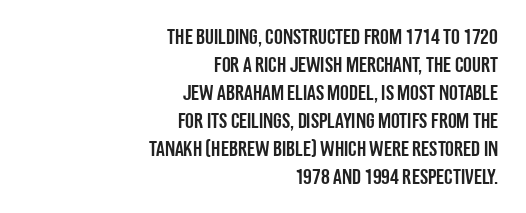
Alignment: flush right. Descender tails drop into unmarked territory. A normal amount of white space separates one row of letters from the next. The specimen reads as upright at a glance. No extra tracking has been applied to these lines.
